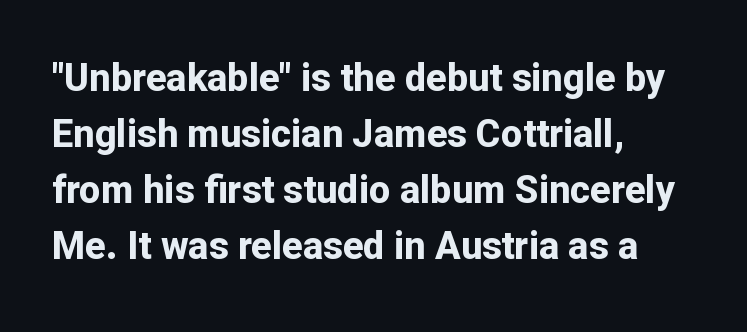
Q: Is the text bold? A: Yes.
Q: Is the text italic (slanted)? A: No, it is upright.
Q: Is the typeface a serif or a sans-serif typeface? A: Sans-serif.
Q: Is the text underlined? A: No.
Q: How is the paragraph aligned? A: Left-aligned.
Q: Is the spacing between letters normal or unusually wide? A: Normal.
Q: Is the spacing between lines tight, normal or loose? A: Normal.
Q: Width (condensed, normal, or wide)? A: Normal.
Q: Stroke contrast? A: Low.
Q: x-height? A: Medium.
Q: Monospaced? A: No.
